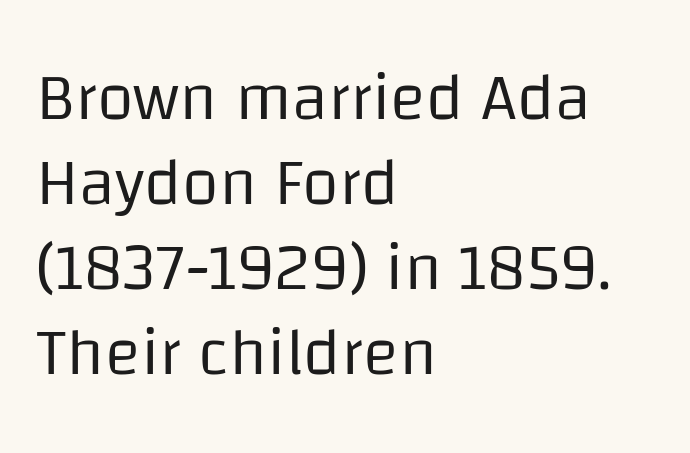
This sample keeps an unexceptional amount of space between lines. The type sits square on the baseline with zero lean. This reads as an unemphasized weight, regular at the heaviest. The passage is arranged the way most books set body copy — flush left.
